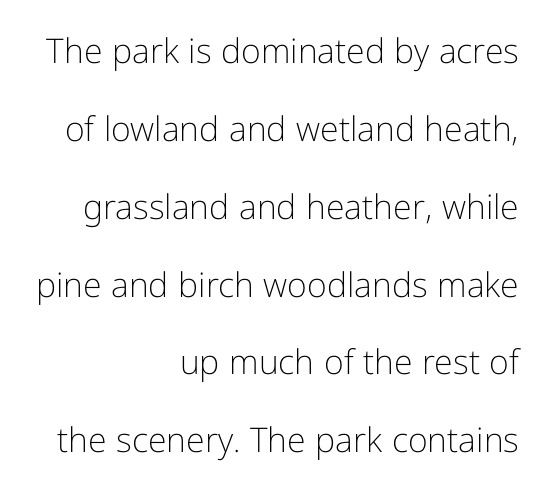
The image shows 34 px light sans-serif type, upright; set right-aligned, loose line spacing (2.29x), normal letter spacing, not underlined; low stroke contrast and a medium x-height.
